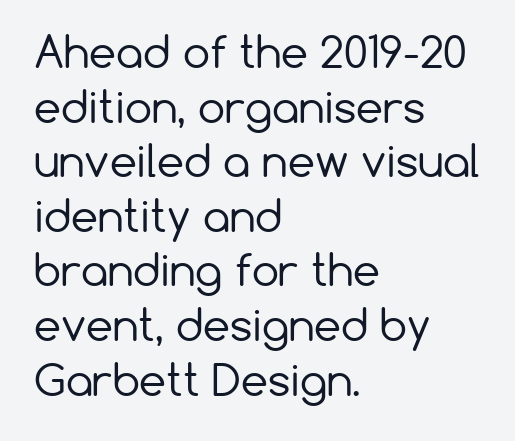
{"serif": "no", "italic": "no", "bold": "no", "weight": "regular", "width": "normal", "stroke_contrast": "low", "x_height": "medium", "monospaced": "no", "underline": "no", "align": "left", "line_spacing": "normal", "line_spacing_ratio": 1.27, "letter_spacing": "normal", "letter_spacing_em": 0.0, "glyph_px": 43}
